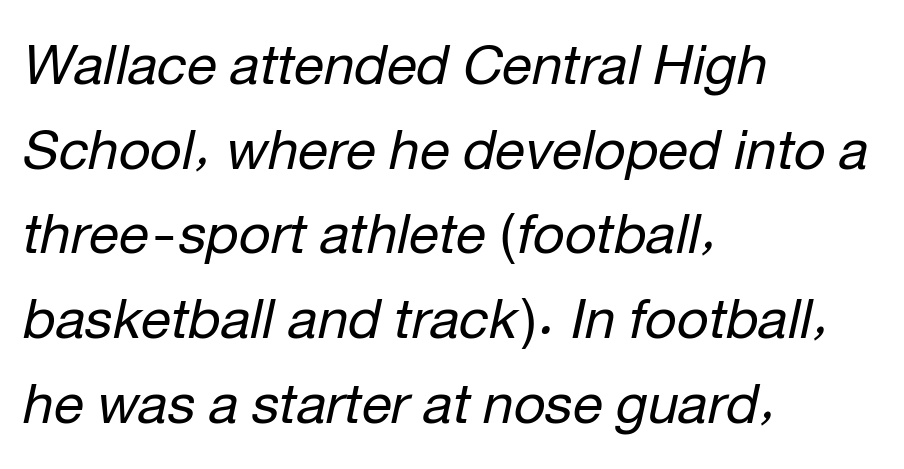
{"italic": "yes", "lean": "right", "slant_degrees": 12, "bold": "no", "weight": "regular", "width": "normal", "stroke_contrast": "low", "x_height": "medium", "monospaced": "no", "underline": "no", "align": "left", "line_spacing": "normal", "line_spacing_ratio": 1.54, "letter_spacing": "normal", "letter_spacing_em": 0.0, "glyph_px": 55}
